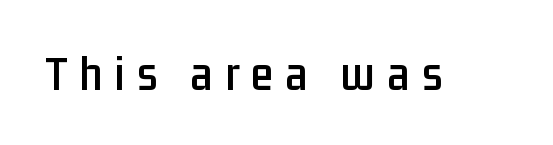
{"serif": "no", "italic": "no", "width": "condensed", "stroke_contrast": "low", "x_height": "medium", "monospaced": "no", "underline": "no", "letter_spacing": "wide", "letter_spacing_em": 0.25, "glyph_px": 50}
